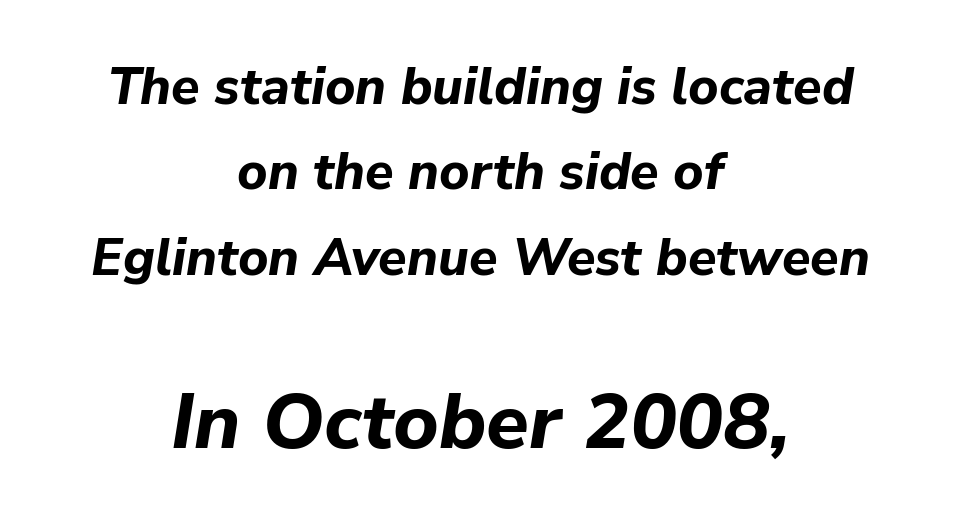
Q: Is the text bold? A: Yes.
Q: Is the text italic (slanted)? A: Yes, it leans right by about 9 degrees.
Q: Is the text underlined? A: No.
Q: How is the paragraph aligned? A: Centered.
Q: Is the spacing between letters normal or unusually wide? A: Normal.
Q: Is the spacing between lines tight, normal or loose? A: Normal.
Q: Which block of text is set in a larger size, the first (top) or the second (bottom)? A: The second (bottom) one.
Q: Width (condensed, normal, or wide)? A: Normal.
Q: Stroke contrast? A: Low.
Q: x-height? A: Medium.
Q: Monospaced? A: No.
